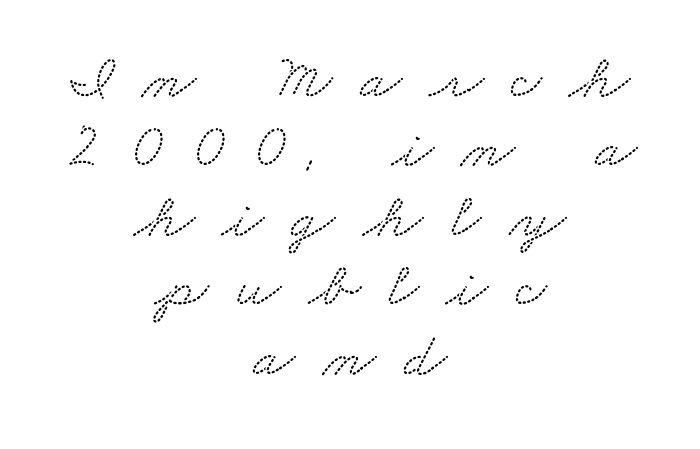
Display-style spreading of the glyphs; the letterfit is very open. Descenders are the only things crossing below the line. Neither beginnings nor endings align; midpoints do.
